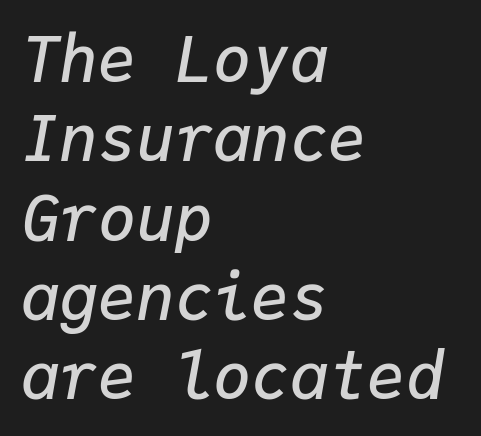
The image shows 64 px semibold type, italic (leaning right), monospaced; set left-aligned, line spacing 1.24x, normal letter spacing, not underlined; low stroke contrast and a medium x-height.
